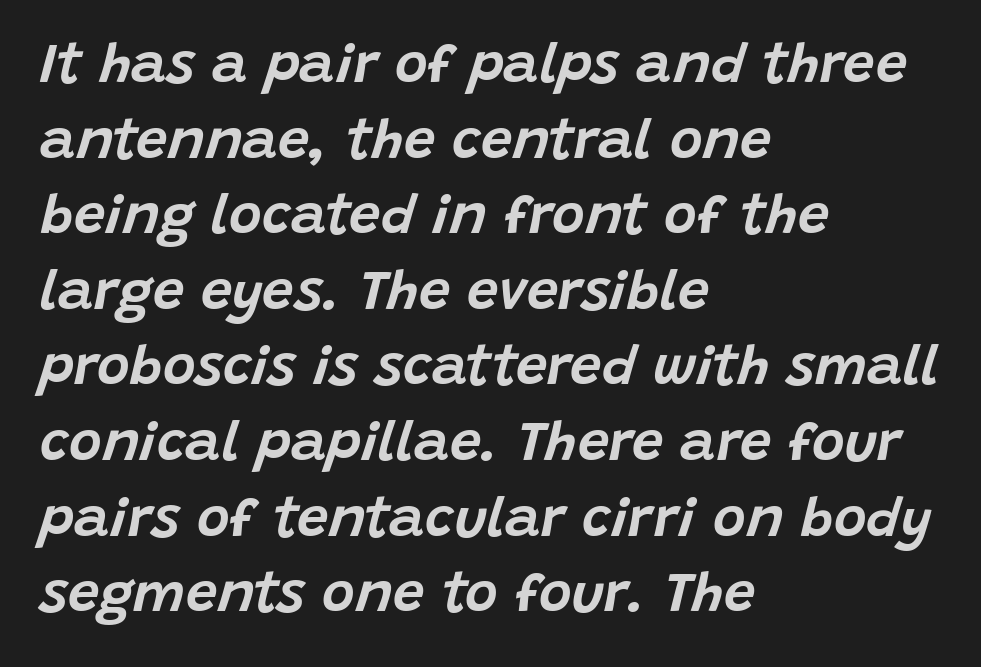
The space beneath each line is pristine and unruled. Students, observe: this is what conventionally led text looks like. The passage shown has conventional tracking throughout. Note the varied advance widths — an 'i' is clearly narrower than an 'm'. The whole block is typeset with a tilt. Layout note: lines flush left.
